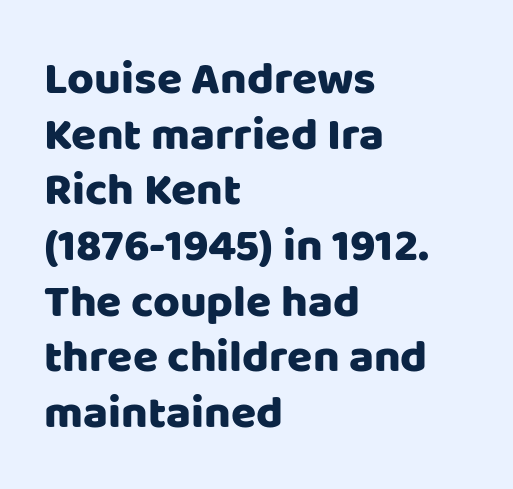
The letters advance in unequal steps, a hallmark of proportional type. Posture: straight, roman, zero tilt. The font family rendered here belongs to the sans-serif group. Visually the block forms a straight wall on the left and a jagged coastline on the right. Spacing between characters is what you'd get straight out of the box.
